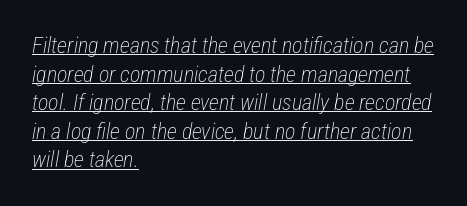
Q: Is the text bold? A: No.
Q: Is the text italic (slanted)? A: Yes, it leans right by about 12 degrees.
Q: Is the text underlined? A: Yes.
Q: How is the paragraph aligned? A: Left-aligned.
Q: Is the spacing between letters normal or unusually wide? A: Normal.
Q: Is the spacing between lines tight, normal or loose? A: Normal.
